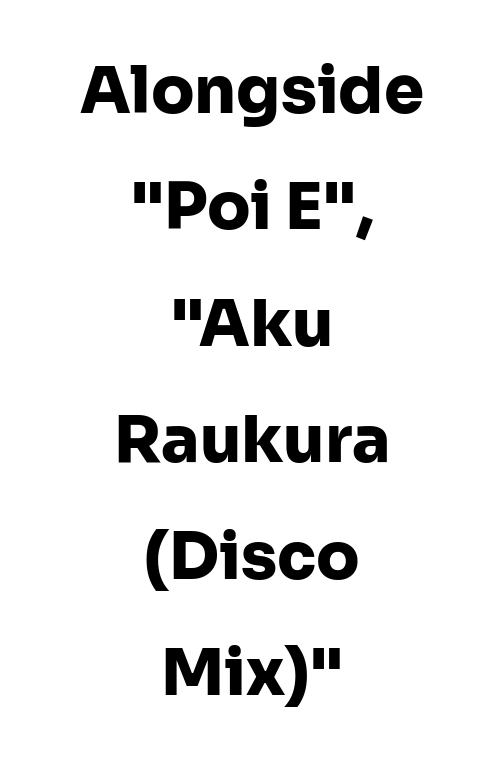
The image shows 64 px heavy sans-serif type, upright; set centered, line spacing 1.82x, normal letter spacing, not underlined; low stroke contrast and a medium x-height.
